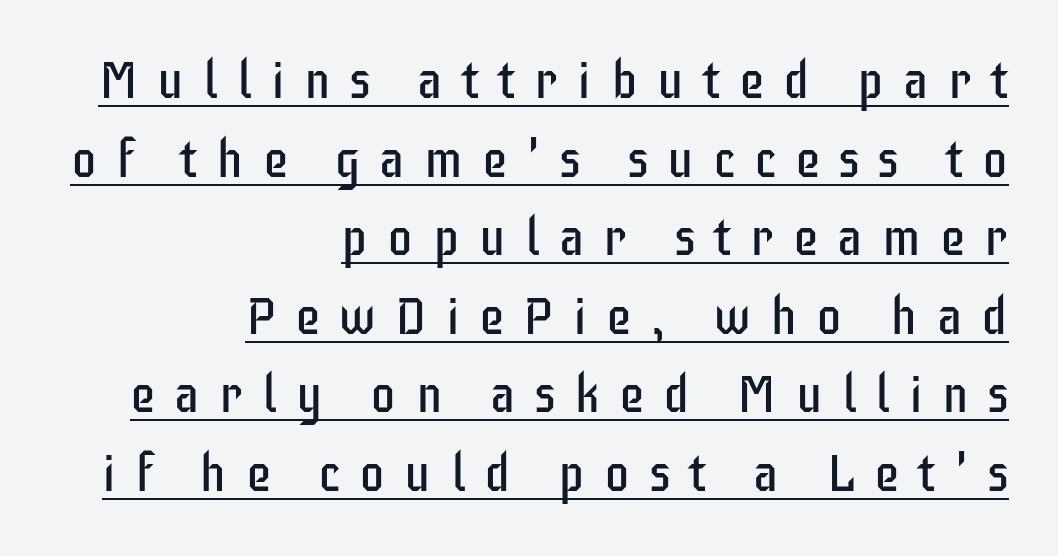
{"serif": "no", "italic": "no", "bold": "no", "weight": "regular", "width": "condensed", "stroke_contrast": "low", "x_height": "large", "monospaced": "no", "underline": "yes", "align": "right", "line_spacing": "normal", "line_spacing_ratio": 1.54, "letter_spacing": "wide", "letter_spacing_em": 0.38, "glyph_px": 51}
